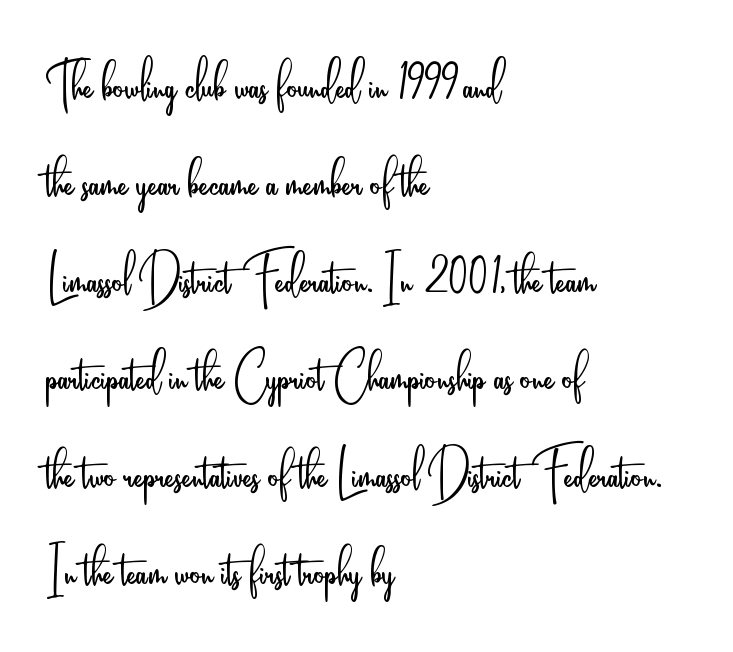
{"serif": "no", "bold": "no", "weight": "light", "width": "condensed", "stroke_contrast": "low", "x_height": "small", "monospaced": "no", "underline": "no", "align": "left", "line_spacing": "normal", "line_spacing_ratio": 1.45, "letter_spacing": "normal", "letter_spacing_em": 0.0, "glyph_px": 67}
